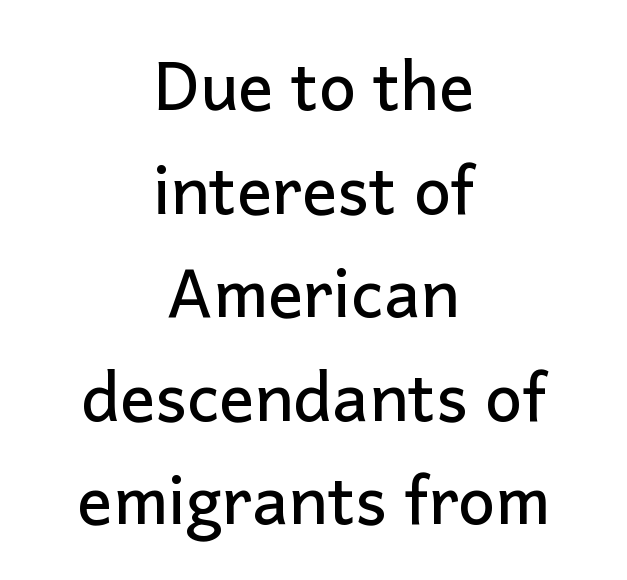
Clear beneath every line of the passage. The type sits square on the baseline with zero lean. Note the varied advance widths — an 'i' is clearly narrower than an 'm'. If you measured baseline to baseline, you'd find a middling distance.
